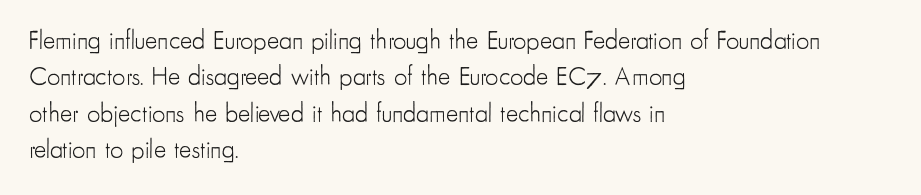
The image shows 26 px text type, upright; set left-aligned, normal line spacing (1.4x), normal letter spacing, not underlined.
